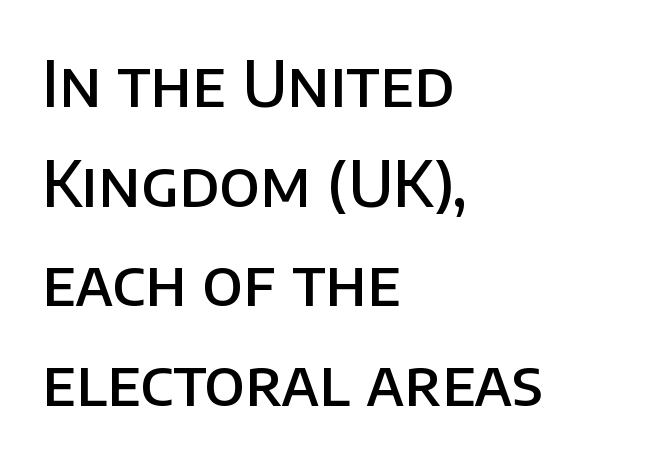
{"serif": "no", "italic": "no", "bold": "semi", "weight": "semibold", "width": "normal", "stroke_contrast": "low", "x_height": "large", "monospaced": "no", "underline": "no", "align": "left", "line_spacing": "normal", "line_spacing_ratio": 1.58, "letter_spacing": "normal", "letter_spacing_em": 0.0, "glyph_px": 63}
